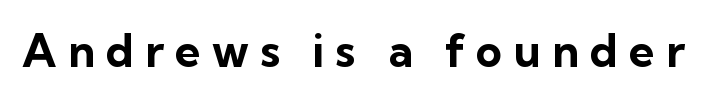
The image shows 45 px bold sans-serif type, upright; set unusually wide letter spacing (+0.25 em), not underlined; low stroke contrast and a medium x-height.
